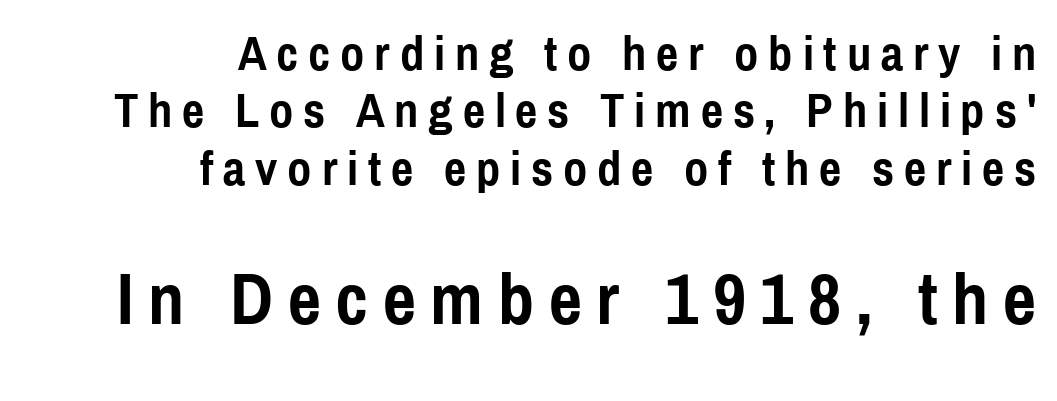
The typeface chosen for these lines omits serifs. These lines are rendered in a variable-pitch font. Decoration check: the copy has no underline. Right-aligned paragraph, ragged on the left. These two chunks differ in scale, with the bottom chunk taking the larger measure. Every character sits straight up, as roman type does.
